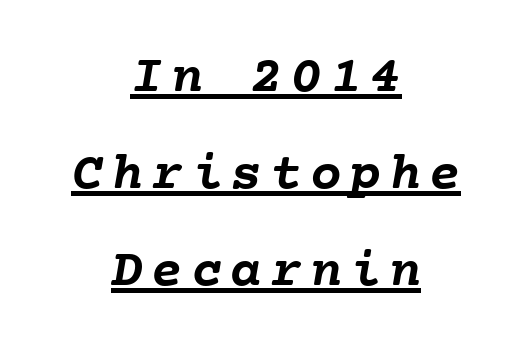
The image shows 53 px semibold type, monospaced; set centered, line spacing 1.83x, underlined; low stroke contrast and a medium x-height.
